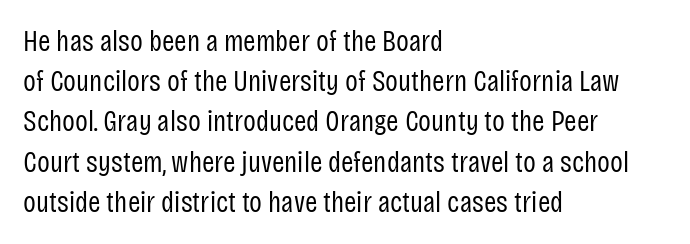
{"serif": "no", "italic": "no", "bold": "no", "weight": "regular", "width": "condensed", "stroke_contrast": "low", "x_height": "large", "monospaced": "no", "underline": "no", "align": "left", "line_spacing": "normal", "line_spacing_ratio": 1.34, "letter_spacing": "normal", "letter_spacing_em": 0.0, "glyph_px": 30}
